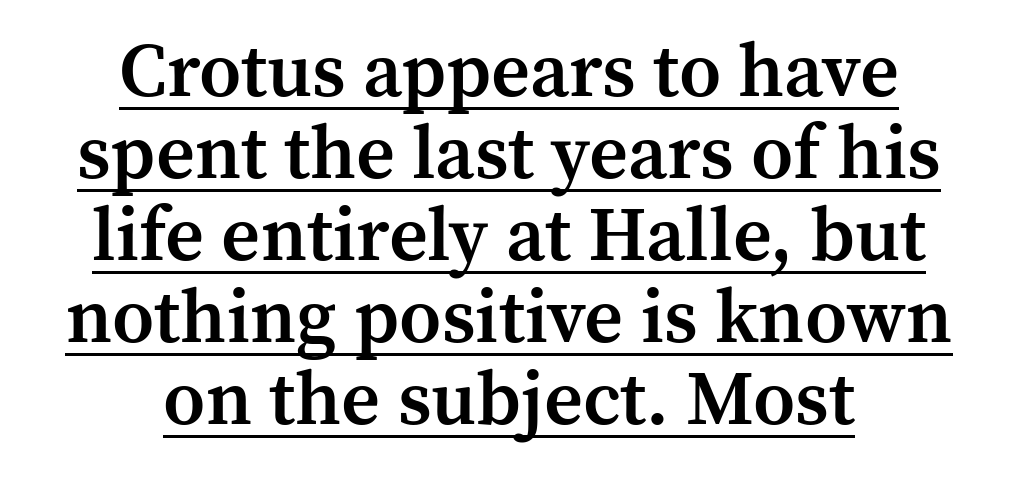
{"serif": "yes", "italic": "no", "bold": "semi", "weight": "semibold", "width": "normal", "stroke_contrast": "medium", "x_height": "medium", "monospaced": "no", "underline": "yes", "align": "center", "line_spacing": "tight", "line_spacing_ratio": 1.08, "letter_spacing": "normal", "letter_spacing_em": 0.0, "glyph_px": 76}
